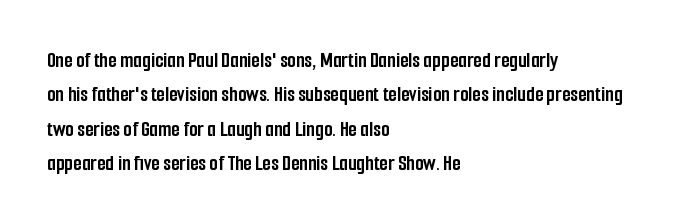
Upright lettering throughout. Just letters on the line, the space beneath them empty. The vertical gap from one line to the next is medium. Strong, thick strokes mark this as bold type. Short and long lines alike share a common starting point at left.
